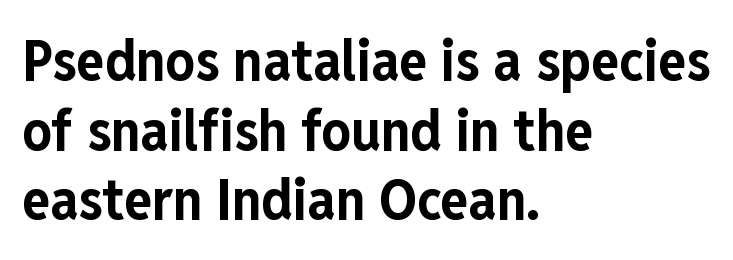
Each word holds together tightly as a unit, with standard inter-letter gaps. A sans-serif font was chosen for this passage. Varying glyph widths throughout — classic text-font behaviour. Caption: multi-line text, flush left, ragged right.
